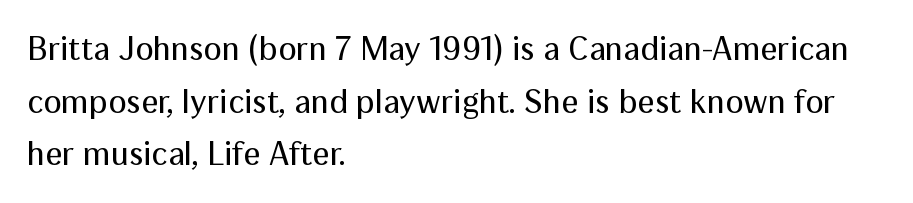
Q: Is the text bold? A: No.
Q: Is the text italic (slanted)? A: No, it is upright.
Q: Is the typeface a serif or a sans-serif typeface? A: Sans-serif.
Q: Is the text underlined? A: No.
Q: How is the paragraph aligned? A: Left-aligned.
Q: Is the spacing between letters normal or unusually wide? A: Normal.
Q: Is the spacing between lines tight, normal or loose? A: Normal.
Q: Width (condensed, normal, or wide)? A: Normal.
Q: Stroke contrast? A: Medium.
Q: x-height? A: Medium.
Q: Monospaced? A: No.
